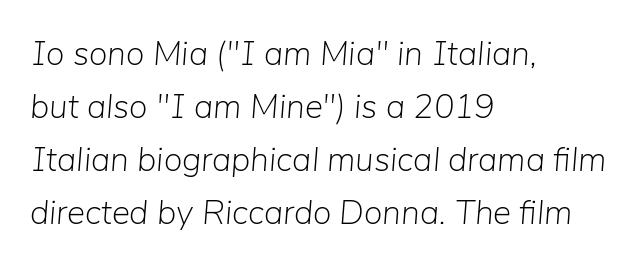
Stroke mass is kept to a normal reading level or below. The text carries the slant typical of an italic or oblique font. The designer left line spacing at the default. Is this a fixed-width face? No — the glyphs have proportional, varying widths. Line starts are locked; line ends wander.
